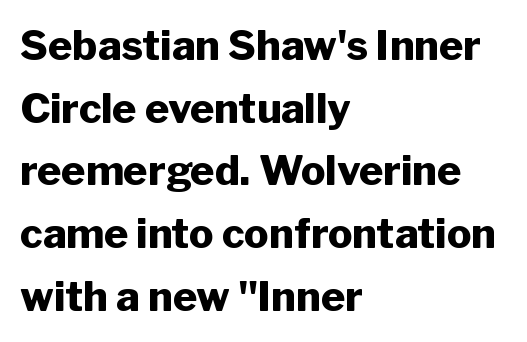
The image shows 41 px heavy sans-serif type, upright; set left-aligned, normal line spacing (1.53x), normal letter spacing, not underlined; low stroke contrast and a medium x-height.
